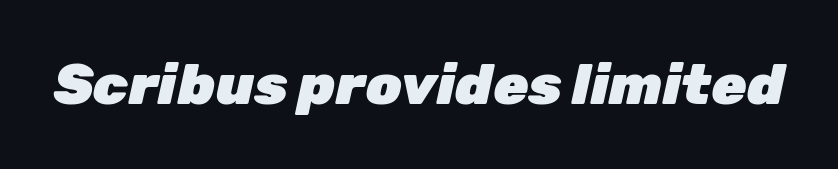
{"italic": "yes", "lean": "right", "slant_degrees": 12, "bold": "yes", "weight": "heavy", "width": "normal", "stroke_contrast": "low", "x_height": "medium", "monospaced": "no", "underline": "no", "letter_spacing": "normal", "letter_spacing_em": 0.0, "glyph_px": 57}
